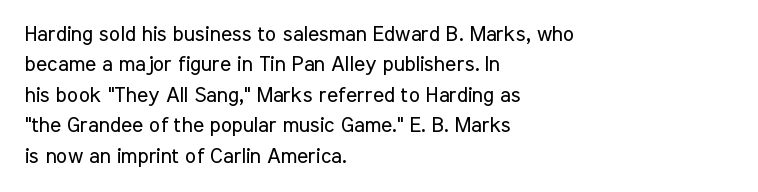
The image shows 21 px text type, upright; set left-aligned, normal line spacing (1.45x), normal letter spacing, not underlined.
